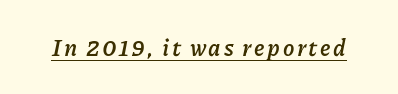
Q: Is the text bold? A: Yes.
Q: Is the text italic (slanted)? A: Yes, it leans right by about 11 degrees.
Q: Is the text underlined? A: Yes.
